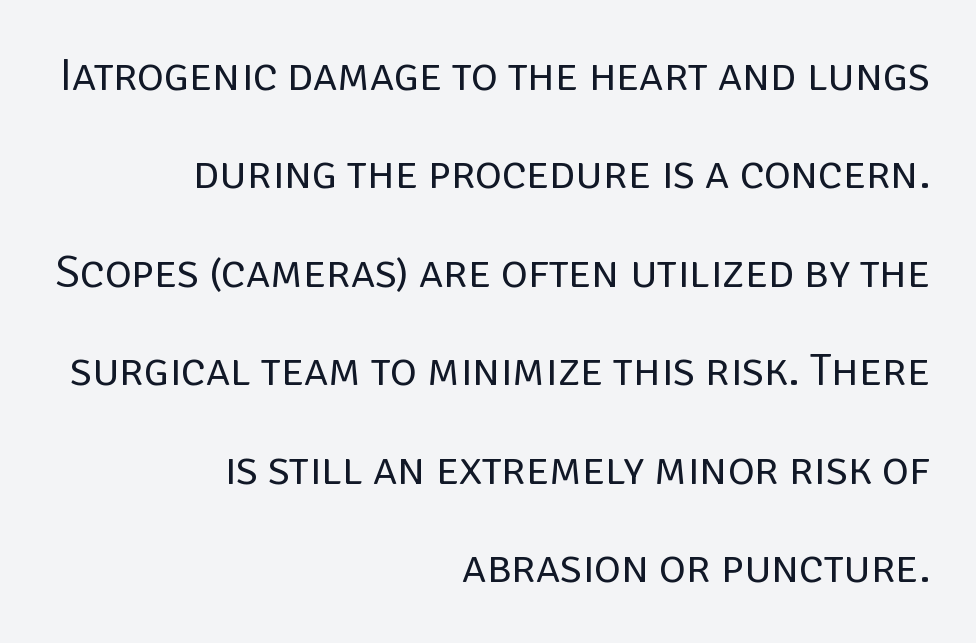
Q: Is the text bold? A: No.
Q: Is the text italic (slanted)? A: No, it is upright.
Q: Is the typeface a serif or a sans-serif typeface? A: Sans-serif.
Q: Is the text underlined? A: No.
Q: How is the paragraph aligned? A: Right-aligned.
Q: Is the spacing between letters normal or unusually wide? A: Normal.
Q: Is the spacing between lines tight, normal or loose? A: Loose.
Q: Width (condensed, normal, or wide)? A: Normal.
Q: Stroke contrast? A: Low.
Q: x-height? A: Large.
Q: Monospaced? A: No.
